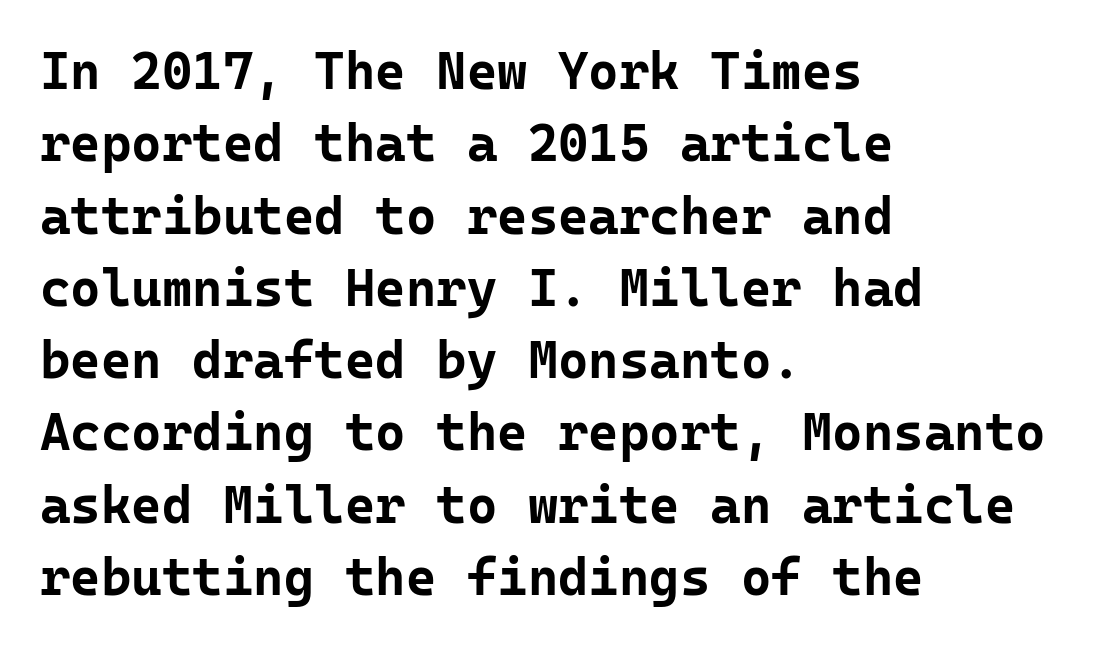
The image shows 52 px bold sans-serif type, upright, monospaced; set left-aligned, normal line spacing (1.39x), normal letter spacing, not underlined; low stroke contrast and a medium x-height.
